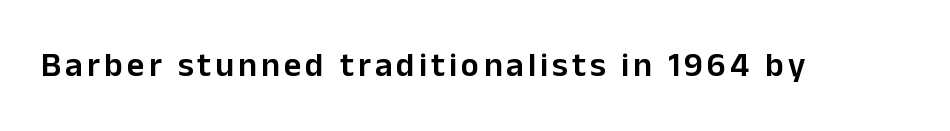
These lines were composed using upright roman letters. I'd describe the lettering as semibold — firm but not a full bold. Serifs: no, the terminals of the letterforms are clean. The passage shown is not underscored anywhere. The rendering uses natural spacing where letterforms have individual widths.
